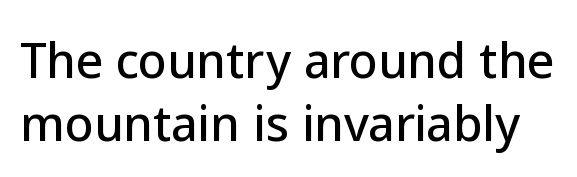
Q: Is the text italic (slanted)? A: No, it is upright.
Q: Is the typeface a serif or a sans-serif typeface? A: Sans-serif.
Q: Is the text underlined? A: No.
Q: Is the spacing between letters normal or unusually wide? A: Normal.
Q: Is the spacing between lines tight, normal or loose? A: Normal.
Q: Width (condensed, normal, or wide)? A: Normal.
Q: Stroke contrast? A: Low.
Q: x-height? A: Medium.
Q: Monospaced? A: No.
